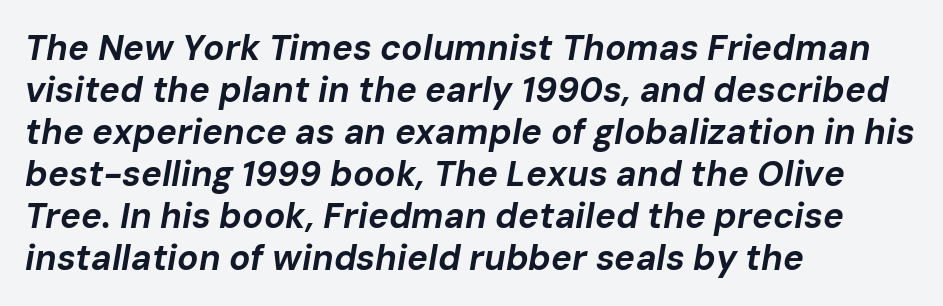
The image shows 35 px bold type, italic (leaning right); set left-aligned, line spacing 1.2x, normal letter spacing, not underlined; low stroke contrast and a medium x-height.
